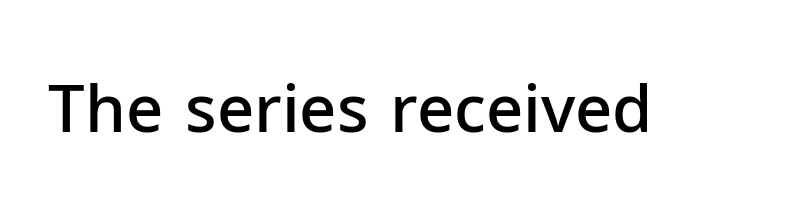
The image shows 65 px semibold sans-serif type, upright; set normal letter spacing, not underlined; low stroke contrast and a medium x-height.
